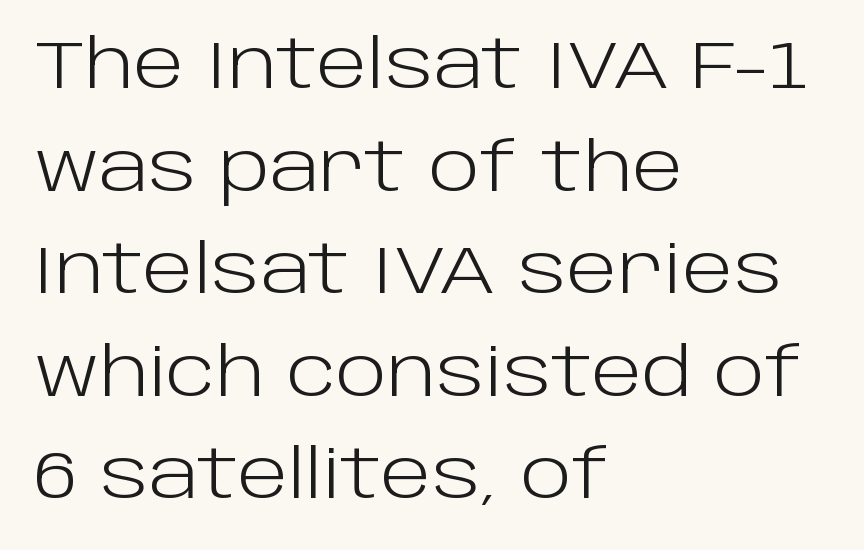
The image shows 67 px light sans-serif type, upright; set left-aligned, normal line spacing (1.53x), normal letter spacing, not underlined; low stroke contrast and a large x-height.
